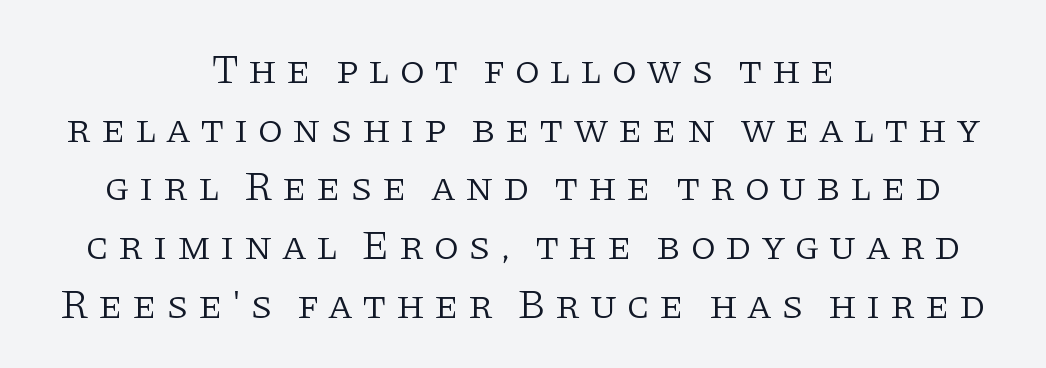
Q: Is the text bold? A: No.
Q: Is the text italic (slanted)? A: No, it is upright.
Q: Is the typeface a serif or a sans-serif typeface? A: Serif.
Q: Is the text underlined? A: No.
Q: How is the paragraph aligned? A: Centered.
Q: Is the spacing between letters normal or unusually wide? A: Unusually wide.
Q: Is the spacing between lines tight, normal or loose? A: Normal.
Q: Width (condensed, normal, or wide)? A: Normal.
Q: Stroke contrast? A: Low.
Q: x-height? A: Large.
Q: Monospaced? A: No.
